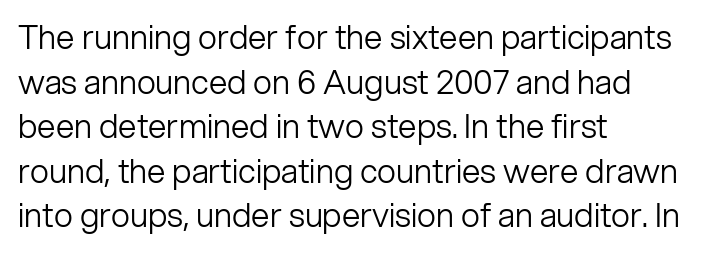
{"serif": "no", "italic": "no", "bold": "no", "weight": "light", "width": "normal", "stroke_contrast": "low", "x_height": "medium", "monospaced": "no", "underline": "no", "align": "left", "line_spacing": "normal", "line_spacing_ratio": 1.35, "letter_spacing": "normal", "letter_spacing_em": 0.0, "glyph_px": 33}
